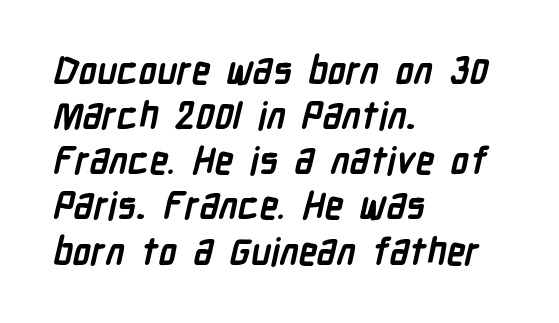
The image shows 37 px semibold, condensed sans-serif type; set left-aligned, line spacing 1.22x, normal letter spacing, not underlined; low stroke contrast and a medium x-height.
